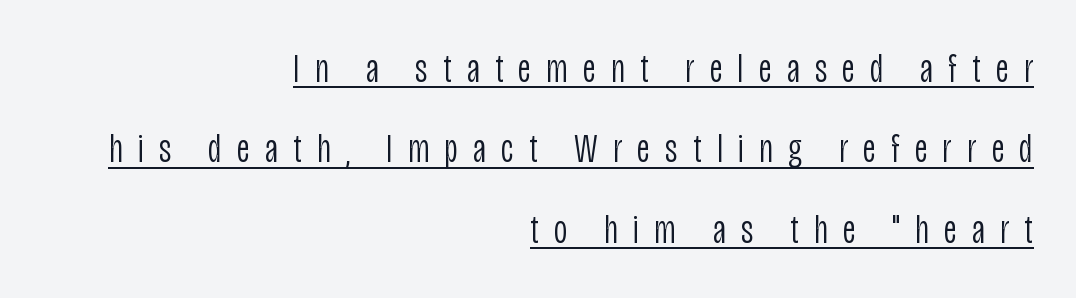
{"serif": "no", "italic": "no", "bold": "no", "weight": "light", "width": "condensed", "stroke_contrast": "low", "x_height": "large", "monospaced": "no", "underline": "yes", "align": "right", "line_spacing": "loose", "line_spacing_ratio": 1.96, "letter_spacing": "wide", "letter_spacing_em": 0.37, "glyph_px": 41}
